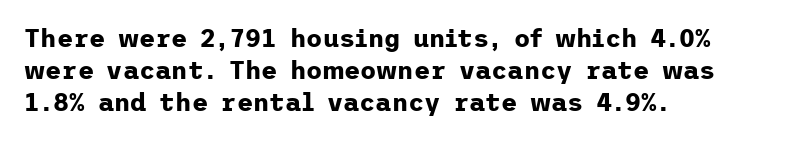
{"italic": "no", "bold": "yes", "underline": "no", "align": "left", "line_spacing": "normal", "line_spacing_ratio": 1.29, "letter_spacing": "normal", "letter_spacing_em": 0.0, "glyph_px": 25}
